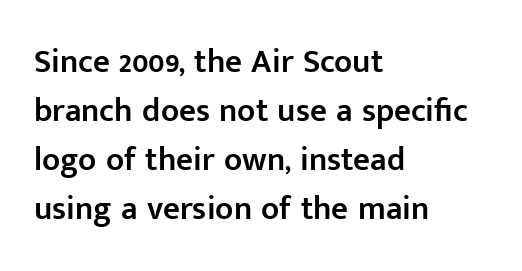
Compared with typical body copy, the letter spacing here is the same. Horizontal bands of white between lines are of average thickness. Posture: upright roman. What kind of face is this? One without serifs — a sans. Stroke thickness is moderately raised; the sample reads as semibold. Left-aligned paragraph, ragged on the right.
